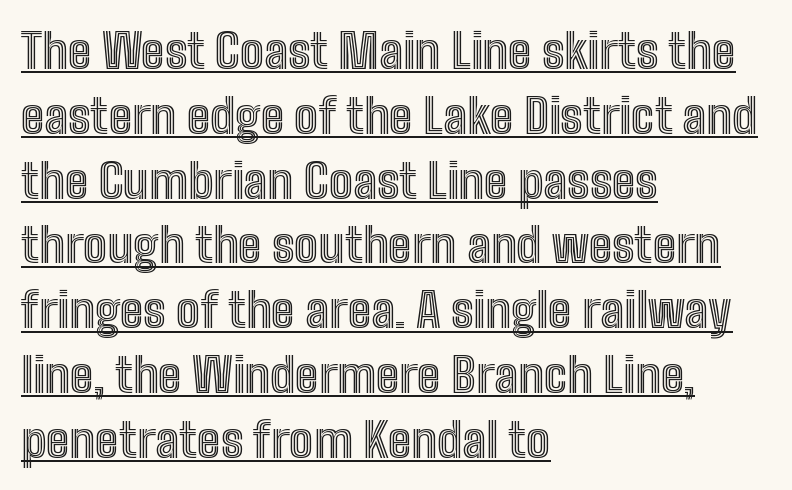
You can see a thin bar hugging the bottom of the glyphs. The passage shown stacks its lines at a standard gap. Vertical strokes here are truly vertical. What stands out about the letter spacing? Nothing — it is the standard amount. These lines are rendered in a variable-pitch font.
